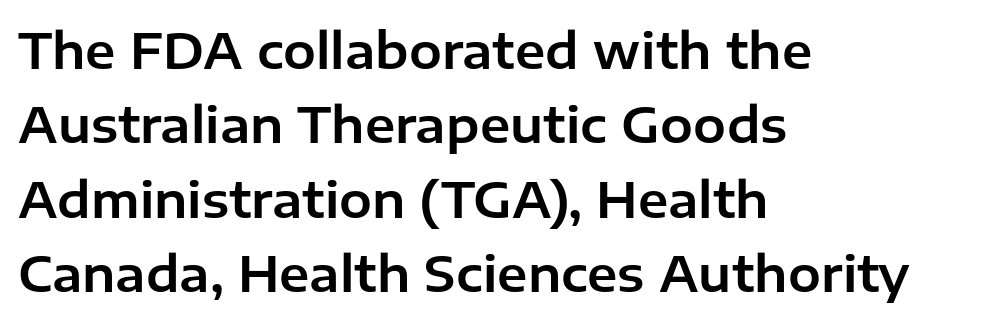
Is the letter spacing exaggerated? No — it looks like the ordinary default. The rendering uses natural spacing where letterforms have individual widths. Students, observe: this is what conventionally led text looks like. The type family on display is of the sans-serif kind. Which margin do the lines hug? The left one — the right edge is uneven. Italic? Not at all — the glyphs are vertical.
